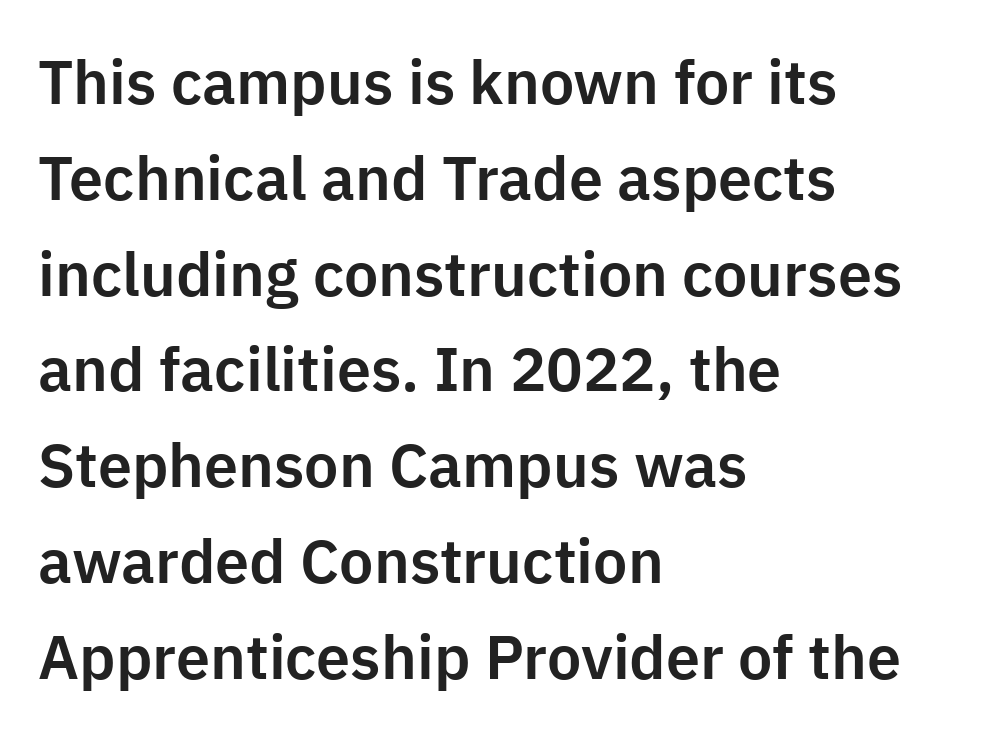
Has an underline been added? It has not. The rendering keeps characters at their native spacing. Notice how descenders clear the ascenders below comfortably — that's standard leading. I'd call this a sans setting — the letters go barefoot.
